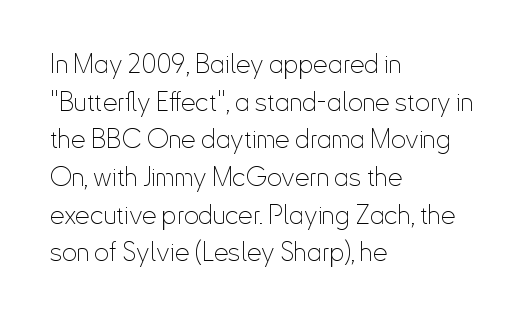
The image shows 26 px text type, upright; set left-aligned, normal line spacing (1.45x), normal letter spacing, not underlined.
